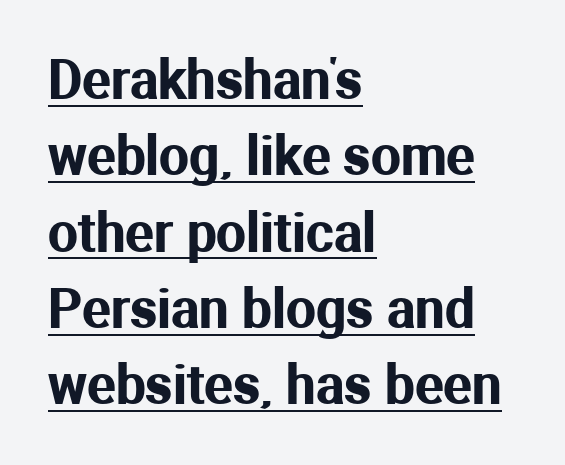
Emphasis is given by a line drawn under the lettering. The rendering uses a moderate line-height, typical for paragraphs. Posture: upright roman. Reading down the block, your eye returns to a fixed left position each line. This sample uses plain, unmodified letter spacing. The passage shown is typed in a proportional face where columns would drift.
